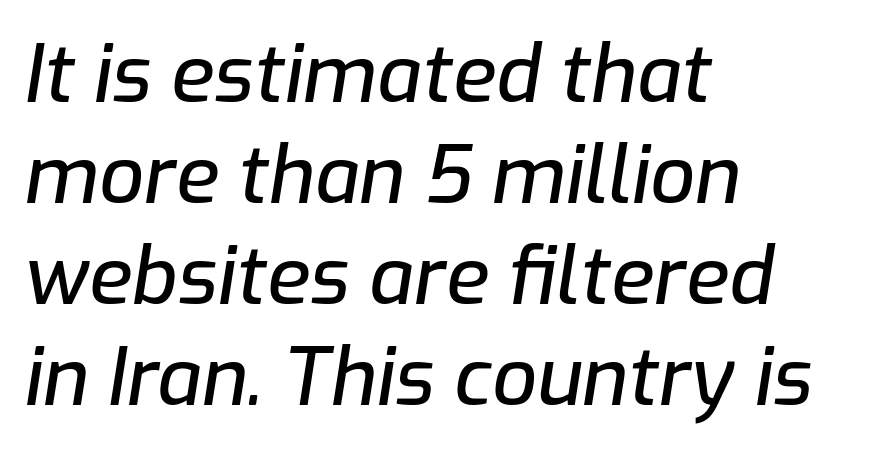
{"italic": "yes", "lean": "right", "slant_degrees": 9, "width": "normal", "stroke_contrast": "low", "x_height": "medium", "monospaced": "no", "underline": "no", "align": "left", "line_spacing": "normal", "line_spacing_ratio": 1.28, "letter_spacing": "normal", "letter_spacing_em": 0.0, "glyph_px": 79}
